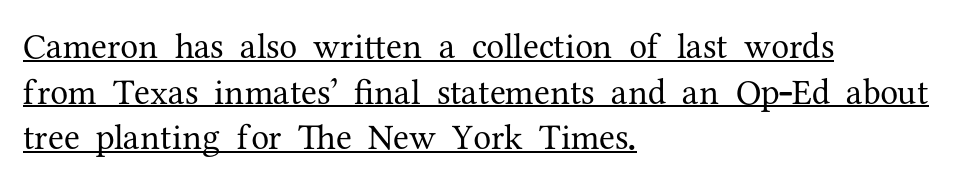
{"serif": "yes", "italic": "no", "bold": "no", "weight": "regular", "width": "normal", "stroke_contrast": "medium", "x_height": "medium", "monospaced": "no", "underline": "yes", "align": "left", "line_spacing": "normal", "line_spacing_ratio": 1.27, "letter_spacing": "normal", "letter_spacing_em": 0.0, "glyph_px": 36}
